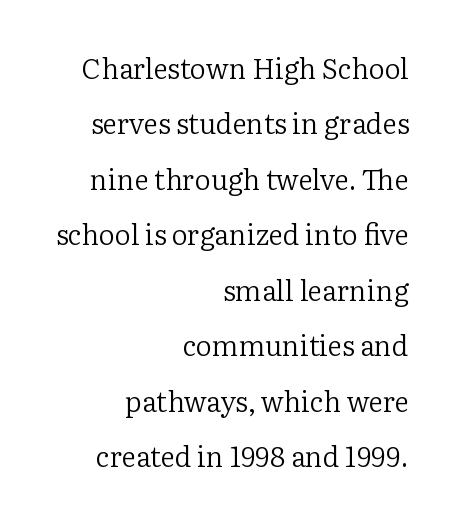
Q: Is the text bold? A: No.
Q: Is the text italic (slanted)? A: No, it is upright.
Q: Is the typeface a serif or a sans-serif typeface? A: Serif.
Q: Is the text underlined? A: No.
Q: How is the paragraph aligned? A: Right-aligned.
Q: Is the spacing between letters normal or unusually wide? A: Normal.
Q: Is the spacing between lines tight, normal or loose? A: Loose.
Q: Width (condensed, normal, or wide)? A: Normal.
Q: Stroke contrast? A: Low.
Q: x-height? A: Medium.
Q: Monospaced? A: No.
